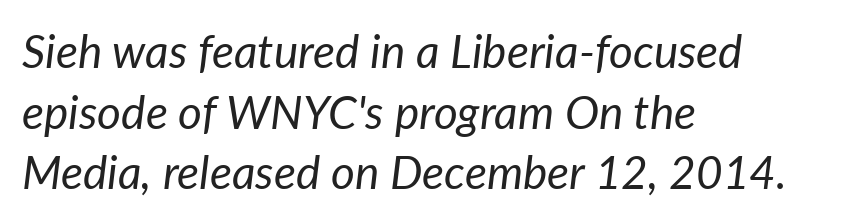
{"italic": "yes", "lean": "right", "slant_degrees": 7, "bold": "no", "weight": "regular", "width": "normal", "stroke_contrast": "low", "x_height": "medium", "monospaced": "no", "underline": "no", "align": "left", "line_spacing": "normal", "line_spacing_ratio": 1.32, "letter_spacing": "normal", "letter_spacing_em": 0.0, "glyph_px": 46}
